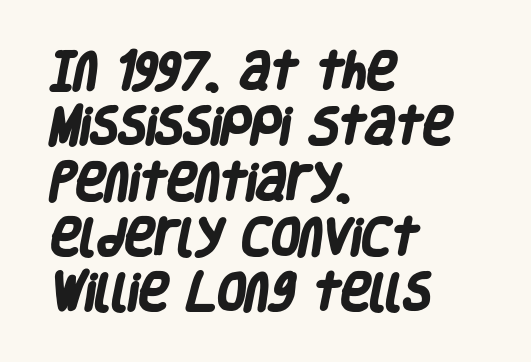
{"serif": "no", "bold": "yes", "weight": "heavy", "width": "condensed", "stroke_contrast": "low", "x_height": "large", "monospaced": "no", "underline": "no", "align": "left", "line_spacing": "normal", "line_spacing_ratio": 1.35, "letter_spacing": "normal", "letter_spacing_em": 0.0, "glyph_px": 41}
